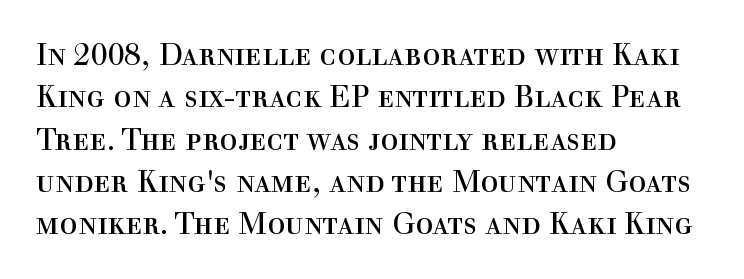
Q: Is the text bold? A: No.
Q: Is the text italic (slanted)? A: No, it is upright.
Q: Is the typeface a serif or a sans-serif typeface? A: Serif.
Q: Is the text underlined? A: No.
Q: How is the paragraph aligned? A: Left-aligned.
Q: Is the spacing between letters normal or unusually wide? A: Normal.
Q: Is the spacing between lines tight, normal or loose? A: Normal.
Q: Width (condensed, normal, or wide)? A: Normal.
Q: x-height? A: Medium.
Q: Monospaced? A: No.
